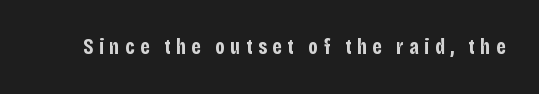
The image shows 21 px bold type, upright; set unusually wide letter spacing (+0.26 em), not underlined.
